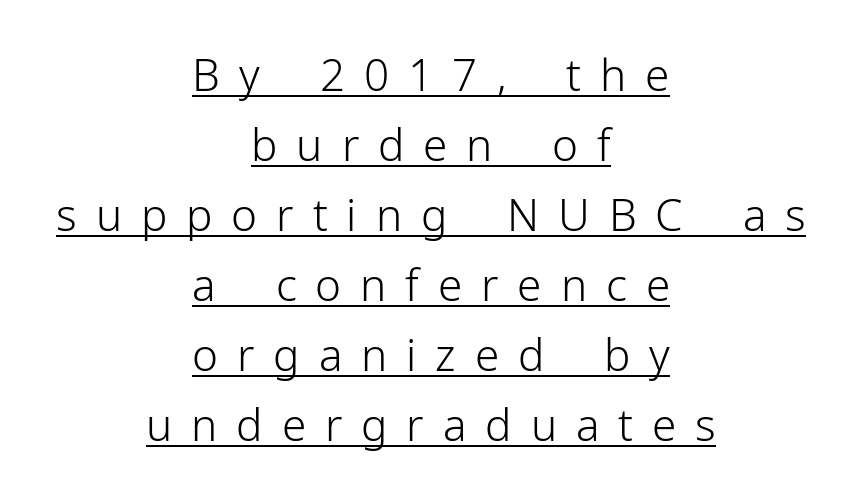
Reading down the block, each line starts at a different indent, mirrored at its end. Interline gaps are of average width in this sample. Each letter keeps its own natural width here, so spacing adapts to shape. A typesetter would mark this as roman, not italic.
